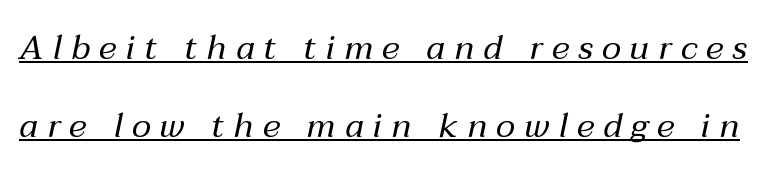
{"italic": "yes", "lean": "right", "slant_degrees": 12, "bold": "no", "weight": "regular", "width": "normal", "stroke_contrast": "medium", "x_height": "medium", "monospaced": "no", "underline": "yes", "line_spacing": "loose", "line_spacing_ratio": 2.3, "letter_spacing": "wide", "letter_spacing_em": 0.27, "glyph_px": 34}
